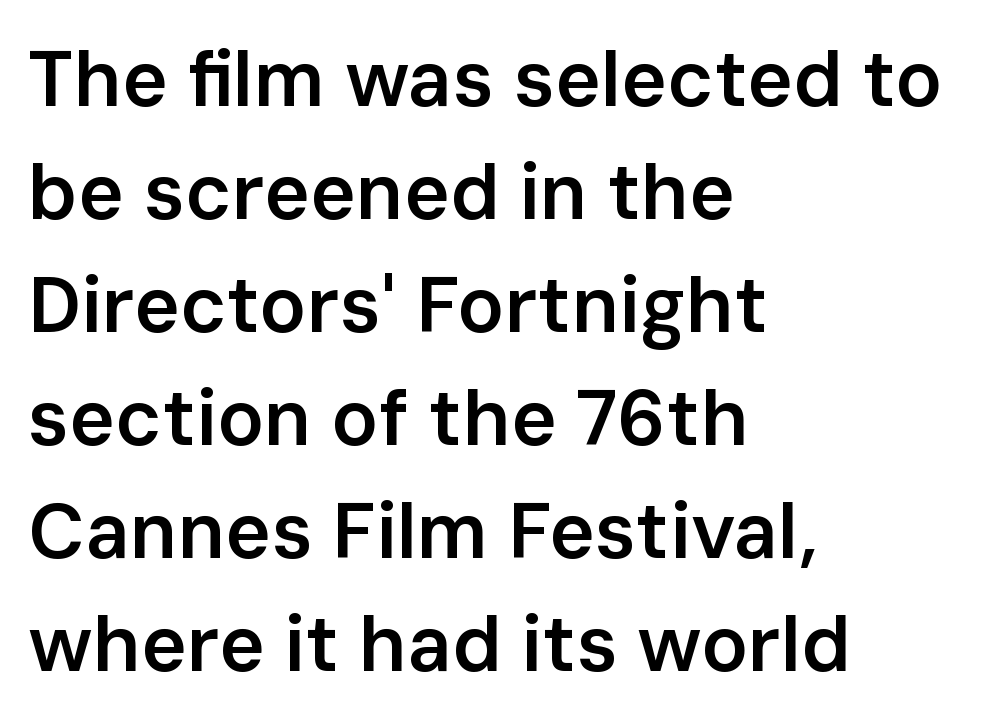
Q: Is the text bold? A: Semi-bold.
Q: Is the text italic (slanted)? A: No, it is upright.
Q: Is the typeface a serif or a sans-serif typeface? A: Sans-serif.
Q: Is the text underlined? A: No.
Q: How is the paragraph aligned? A: Left-aligned.
Q: Is the spacing between letters normal or unusually wide? A: Normal.
Q: Is the spacing between lines tight, normal or loose? A: Normal.
Q: Width (condensed, normal, or wide)? A: Normal.
Q: Stroke contrast? A: Low.
Q: x-height? A: Medium.
Q: Monospaced? A: No.
